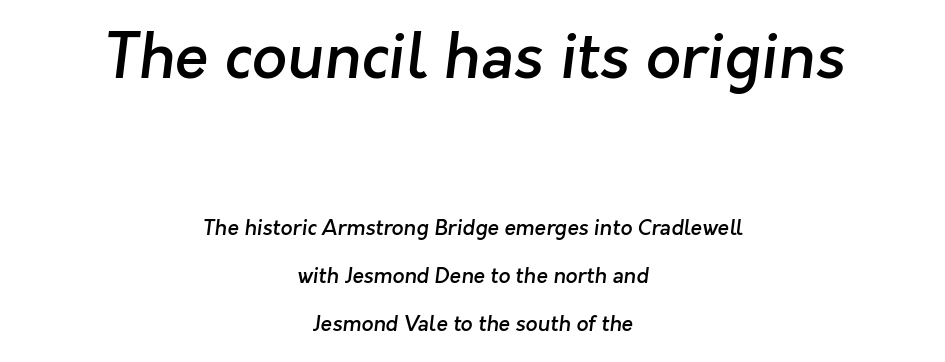
Q: Is the text bold? A: Semi-bold.
Q: Is the typeface a serif or a sans-serif typeface? A: Sans-serif.
Q: Is the text underlined? A: No.
Q: How is the paragraph aligned? A: Centered.
Q: Is the spacing between letters normal or unusually wide? A: Normal.
Q: Is the spacing between lines tight, normal or loose? A: Loose.
Q: Which block of text is set in a larger size, the first (top) or the second (bottom)? A: The first (top) one.
Q: Width (condensed, normal, or wide)? A: Normal.
Q: Stroke contrast? A: Low.
Q: x-height? A: Medium.
Q: Monospaced? A: No.
